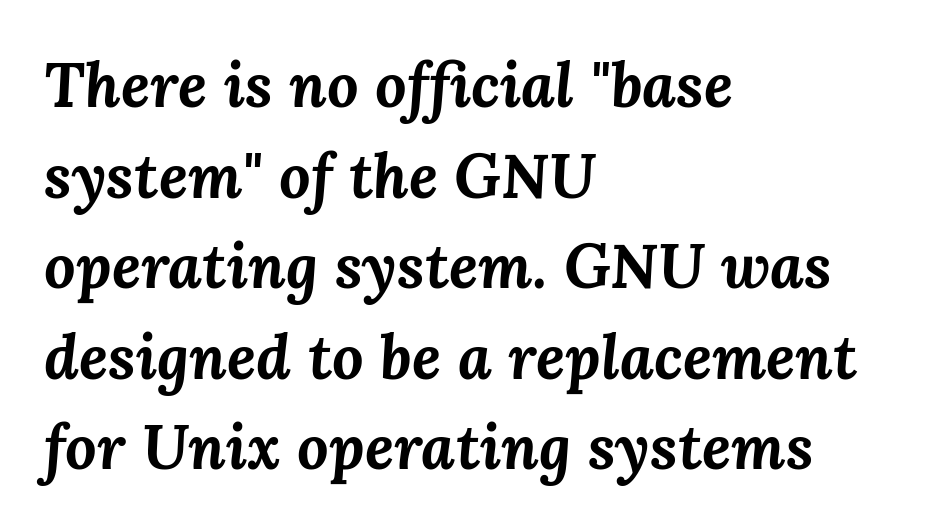
{"italic": "yes", "lean": "right", "slant_degrees": 3, "bold": "yes", "weight": "bold", "width": "normal", "stroke_contrast": "medium", "x_height": "medium", "monospaced": "no", "underline": "no", "align": "left", "line_spacing": "normal", "line_spacing_ratio": 1.46, "letter_spacing": "normal", "letter_spacing_em": 0.0, "glyph_px": 62}
